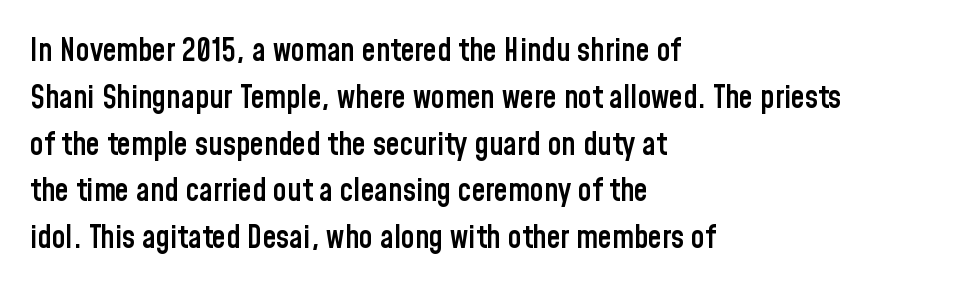
Interline gaps are of average width in this sample. The text was rendered using a sans face with plain stroke endings. Typographic density is moderately raised because the face is semibold. Spacing between characters is what you'd get straight out of the box. Is the block centered? No — it sits flush against the left margin. In terms of posture, this sample is upright.
